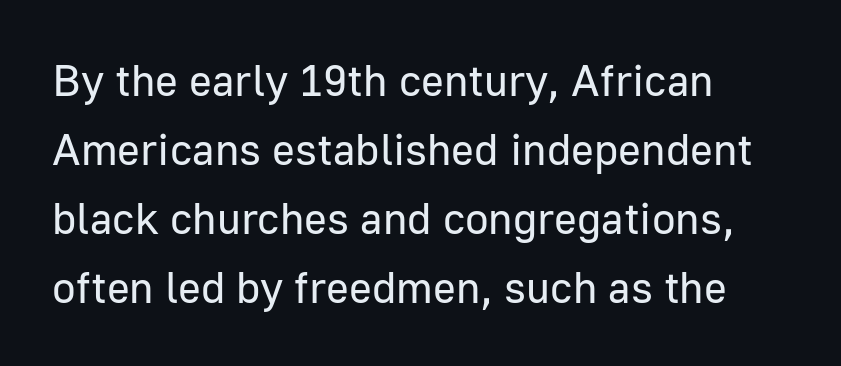
Q: Is the text bold? A: No.
Q: Is the text italic (slanted)? A: No, it is upright.
Q: Is the typeface a serif or a sans-serif typeface? A: Sans-serif.
Q: Is the text underlined? A: No.
Q: How is the paragraph aligned? A: Left-aligned.
Q: Is the spacing between letters normal or unusually wide? A: Normal.
Q: Is the spacing between lines tight, normal or loose? A: Normal.
Q: Width (condensed, normal, or wide)? A: Normal.
Q: Stroke contrast? A: Low.
Q: x-height? A: Medium.
Q: Monospaced? A: No.
